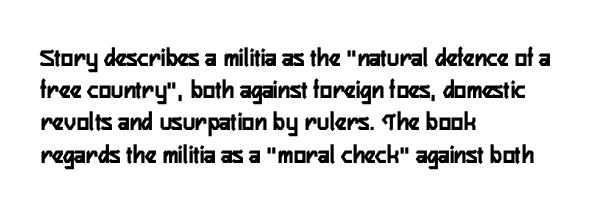
Q: Is the text bold? A: Yes.
Q: Is the text italic (slanted)? A: No, it is upright.
Q: Is the text underlined? A: No.
Q: How is the paragraph aligned? A: Left-aligned.
Q: Is the spacing between letters normal or unusually wide? A: Normal.
